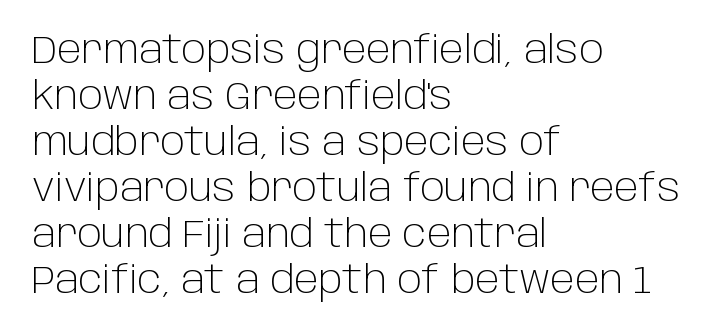
{"serif": "no", "italic": "no", "bold": "no", "weight": "light", "width": "normal", "stroke_contrast": "low", "x_height": "large", "monospaced": "no", "underline": "no", "align": "left", "line_spacing_ratio": 1.21, "letter_spacing": "normal", "letter_spacing_em": 0.0, "glyph_px": 38}
